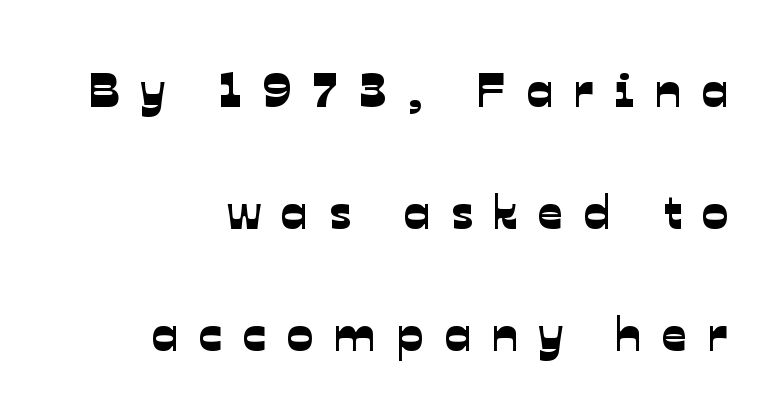
{"serif": "no", "width": "normal", "stroke_contrast": "low", "x_height": "medium", "monospaced": "no", "underline": "no", "align": "right", "line_spacing": "loose", "line_spacing_ratio": 2.49, "letter_spacing": "wide", "letter_spacing_em": 0.42, "glyph_px": 49}
